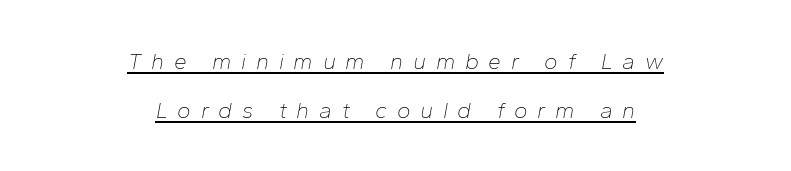
{"italic": "yes", "lean": "right", "slant_degrees": 10, "bold": "no", "underline": "yes", "align": "center", "line_spacing": "loose", "line_spacing_ratio": 2.11, "letter_spacing": "wide", "letter_spacing_em": 0.42, "glyph_px": 23}
